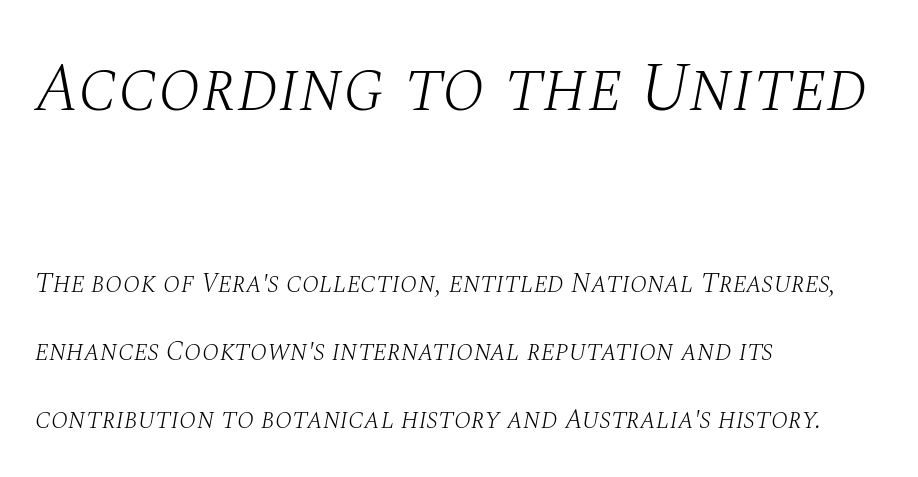
Airy leading. The zone under the glyphs is completely vacant. Spacing verdict: proportional, widths tailored to each character. This rendering leaves character spacing at its baseline value. A student would call this left alignment; a typographer would say flush left, rag right.
